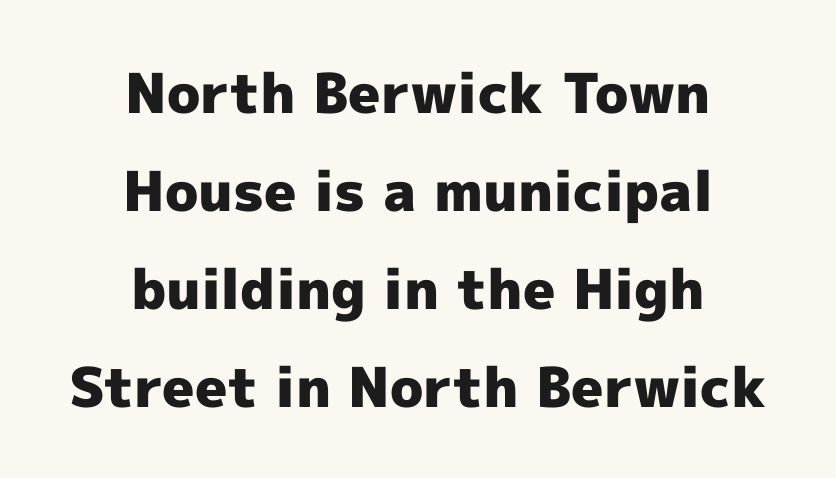
Serifs: no, the terminals of the letterforms are clean. Nothing unusual about the tracking: characters are spaced as the font intends. The paragraph has two soft edges and a firm central axis. In terms of weight, the rendering is a true, heavy bold.
